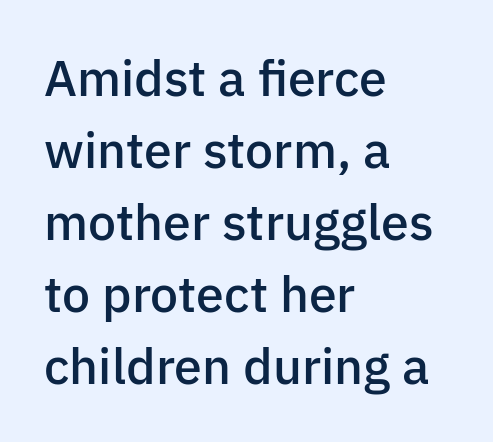
{"serif": "no", "italic": "no", "bold": "semi", "weight": "semibold", "width": "normal", "stroke_contrast": "low", "x_height": "medium", "monospaced": "no", "underline": "no", "align": "left", "line_spacing": "normal", "line_spacing_ratio": 1.44, "letter_spacing": "normal", "letter_spacing_em": 0.0, "glyph_px": 50}
